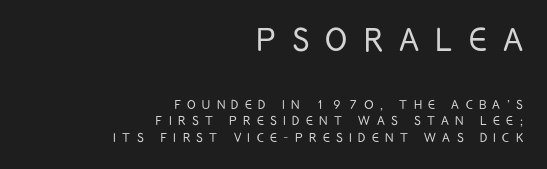
A typesetter would call this proportional, since set widths differ per character. The tracking jumps out immediately: characters are airy and widely separated. Is the type heavy? It reads as light-to-regular instead. The glyphs in this specimen are sans serif.
